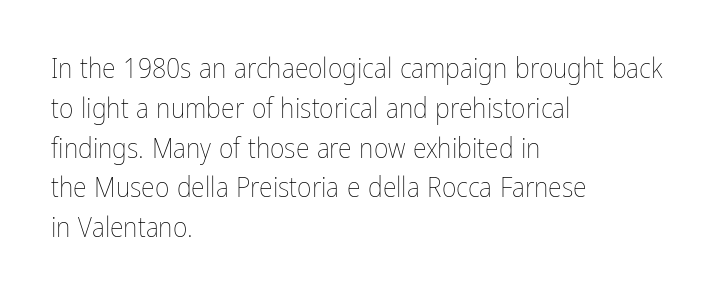
{"italic": "no", "bold": "no", "weight": "thin", "width": "condensed", "stroke_contrast": "low", "x_height": "medium", "monospaced": "no", "underline": "no", "align": "left", "line_spacing": "normal", "line_spacing_ratio": 1.42, "letter_spacing": "normal", "letter_spacing_em": 0.0, "glyph_px": 28}
